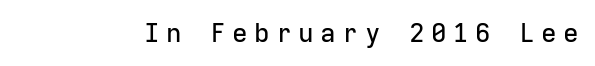
Ordinary non-slanted type is in use. Between one letter and the next there's a generous, obvious gap. Any mark beneath the type? The region is blank.
